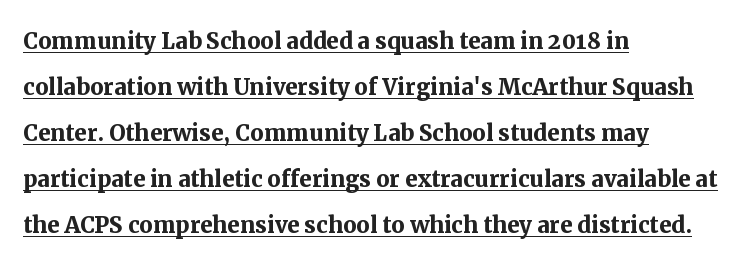
Compared with an ordinary text face, these strokes are far heavier — a full bold. Students, note that the glyphs here touch the page at normal intervals. Glance below the letters and you will spot a drawn line. Posture: vertical. Do the characters align in a grid? No, the font is proportional.
